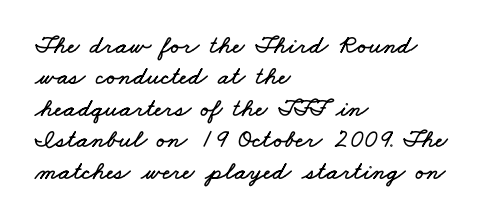
The paragraph shown leans on its left margin. The glyphs are unaccompanied by any horizontal stroke below them. Words appear dense and cohesive because spacing is normal.
